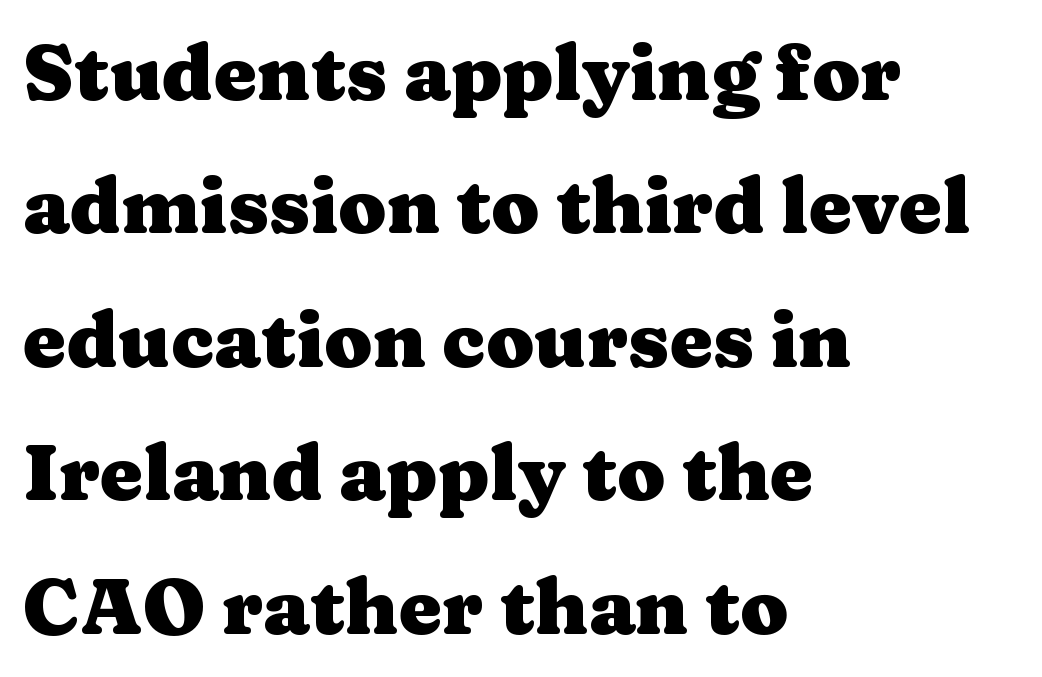
The image shows 78 px heavy, wide serif type, upright; set left-aligned, line spacing 1.71x, normal letter spacing, not underlined; medium stroke contrast and a medium x-height.
